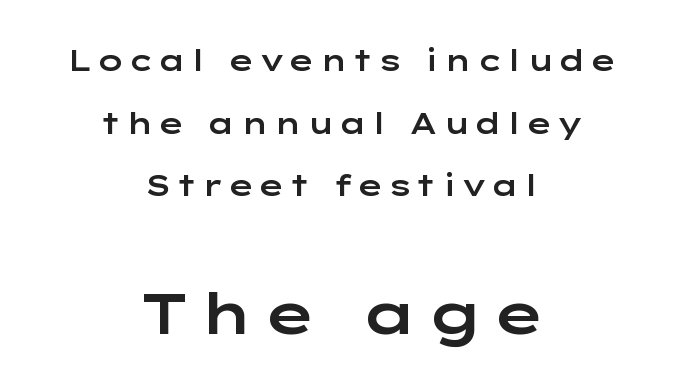
{"serif": "no", "italic": "no", "width": "wide", "stroke_contrast": "low", "x_height": "medium", "monospaced": "no", "underline": "no", "align": "center", "line_spacing": "loose", "line_spacing_ratio": 2.16, "larger_block": "second", "size_ratio": 2.0, "glyph_px": 58}
